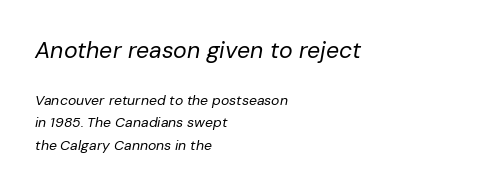
Q: Is the text bold? A: No.
Q: Is the text italic (slanted)? A: Yes, it leans right by about 10 degrees.
Q: Is the text underlined? A: No.
Q: How is the paragraph aligned? A: Left-aligned.
Q: Is the spacing between letters normal or unusually wide? A: Normal.
Q: Is the spacing between lines tight, normal or loose? A: Normal.
Q: Which block of text is set in a larger size, the first (top) or the second (bottom)? A: The first (top) one.
